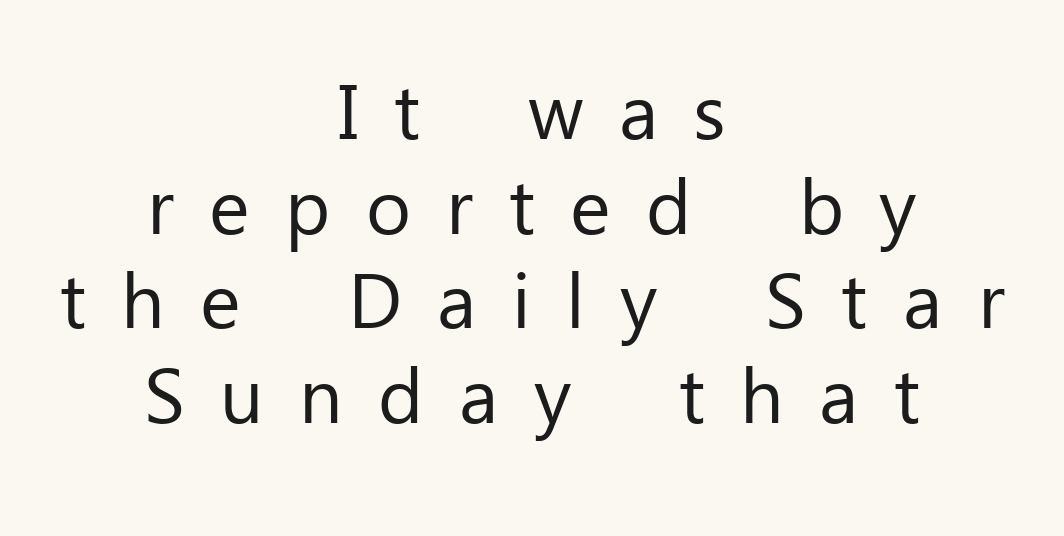
Q: Is the text bold? A: No.
Q: Is the text italic (slanted)? A: No, it is upright.
Q: Is the typeface a serif or a sans-serif typeface? A: Sans-serif.
Q: Is the text underlined? A: No.
Q: How is the paragraph aligned? A: Centered.
Q: Is the spacing between letters normal or unusually wide? A: Unusually wide.
Q: Width (condensed, normal, or wide)? A: Normal.
Q: Stroke contrast? A: Low.
Q: x-height? A: Medium.
Q: Monospaced? A: No.
